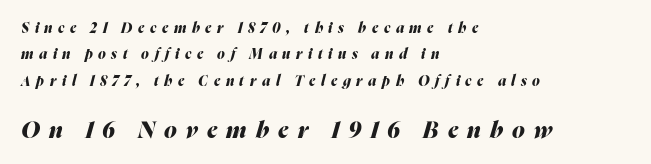
The image shows 23 px bold type, italic (leaning right); set left-aligned, line spacing 1.89x, unusually wide letter spacing (+0.4 em), not underlined; the second (bottom) block is 1.64x larger.
